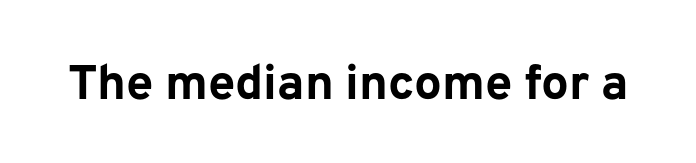
{"serif": "no", "italic": "no", "bold": "yes", "weight": "bold", "width": "normal", "stroke_contrast": "low", "x_height": "medium", "monospaced": "no", "underline": "no", "letter_spacing": "normal", "letter_spacing_em": 0.0, "glyph_px": 49}
